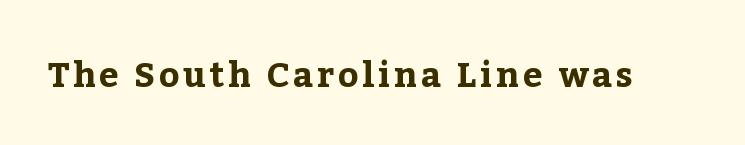
The image shows 35 px bold serif type, upright; set not underlined; low stroke contrast and a medium x-height.
